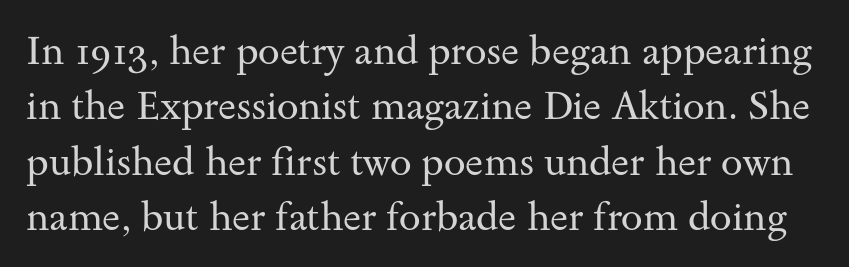
The image shows 39 px regular-weight, wide serif type, upright; set normal line spacing (1.42x), normal letter spacing, not underlined; medium stroke contrast and a small x-height.
